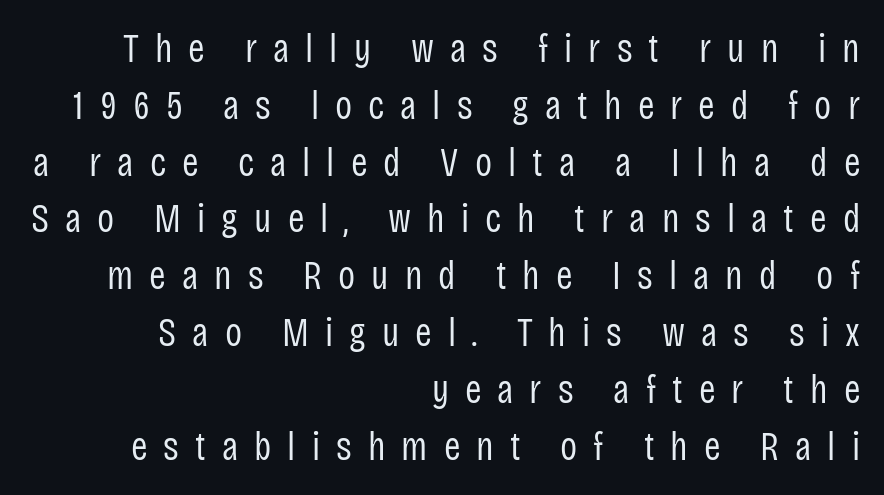
Here the designer chose a conventional face with non-uniform glyph widths. Vertical stems look standard width or narrower in stroke. The passage shown has open, widely tracked lettering throughout. Leading: standard. The text block is weighted toward the right margin, trailing off unevenly leftward.
